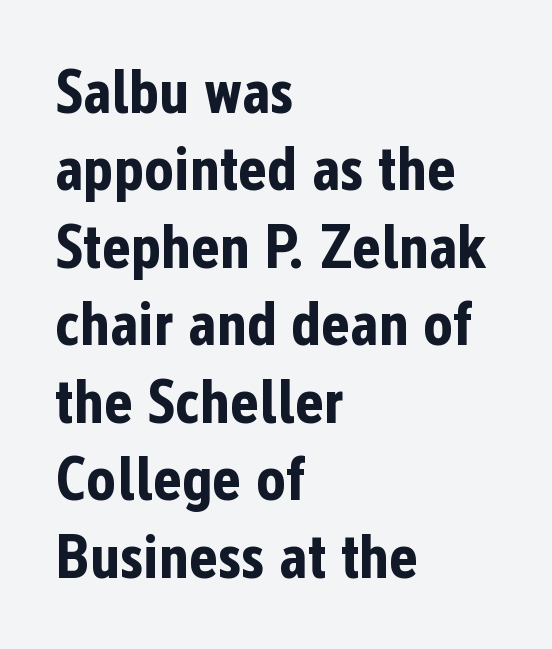
A typesetter would call this proportional, since set widths differ per character. I'd call this a sans setting — the letters go barefoot. The passage shown is emphatically bold. Successive baselines arrive at the customary interval.
